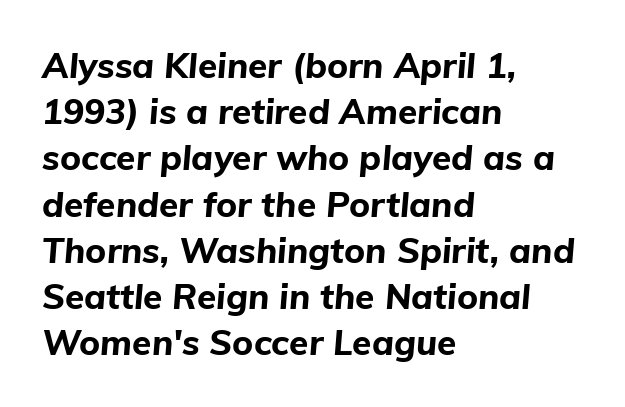
The image shows 35 px bold type, italic (leaning right); set left-aligned, normal line spacing (1.32x), normal letter spacing, not underlined; low stroke contrast and a medium x-height.
